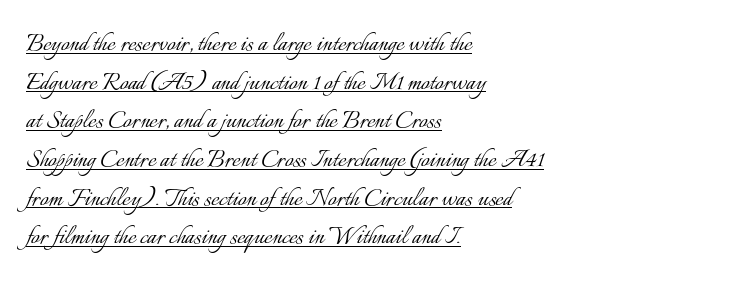
The image shows 30 px light type; set left-aligned, normal line spacing (1.29x), normal letter spacing, underlined; low stroke contrast and a small x-height.
